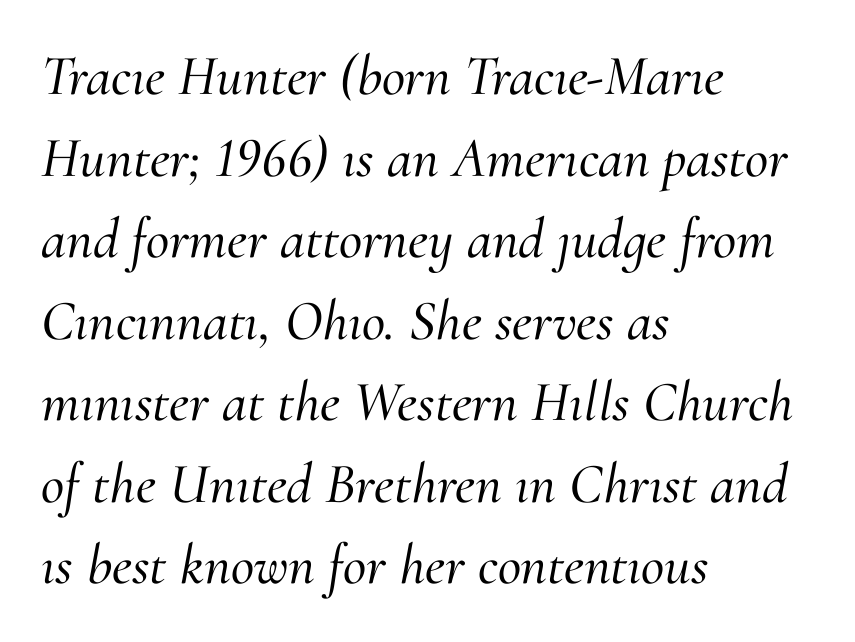
The rendering uses a moderate line-height, typical for paragraphs. Note the varied advance widths — an 'i' is clearly narrower than an 'm'. These lines keep a tight, regular rhythm from letter to letter. Observe the lean: these are italic letterforms. This sample is left-justified, so line endings fall wherever the words run out.
